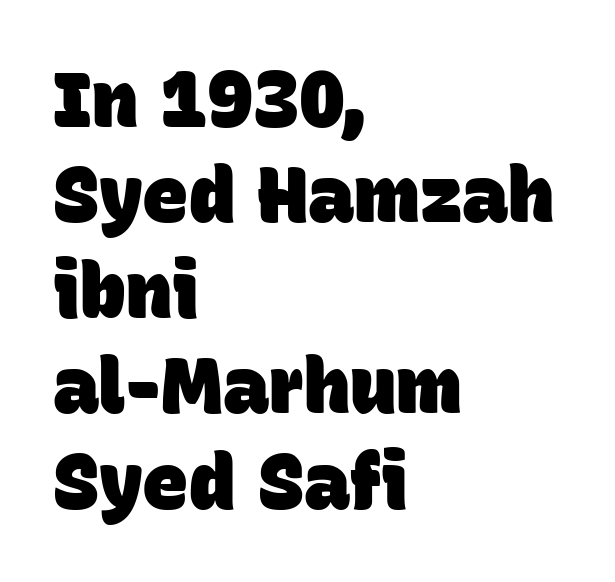
{"serif": "no", "bold": "yes", "weight": "heavy", "width": "normal", "stroke_contrast": "low", "x_height": "large", "monospaced": "no", "underline": "no", "align": "left", "line_spacing_ratio": 1.24, "letter_spacing": "normal", "letter_spacing_em": 0.0, "glyph_px": 77}
